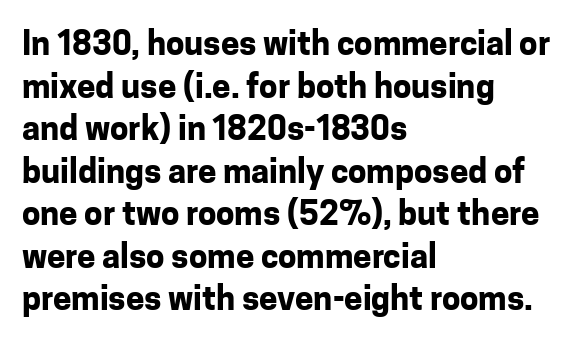
Characters remain perfectly vertical along every line. Observe the ordinary spacing: letters are neighbours, not strangers. Bold? Absolutely — the strokes are thick and heavy. In terms of letterform style, serifs are entirely absent. These lines are set flush left with a ragged right edge.
